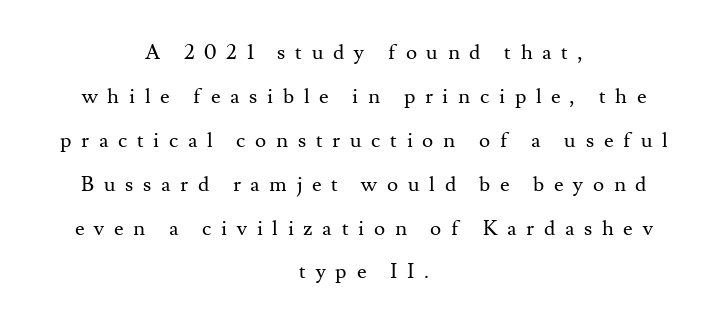
{"italic": "no", "bold": "no", "underline": "no", "align": "center", "line_spacing": "loose", "line_spacing_ratio": 2.09, "letter_spacing": "wide", "letter_spacing_em": 0.46, "glyph_px": 21}
